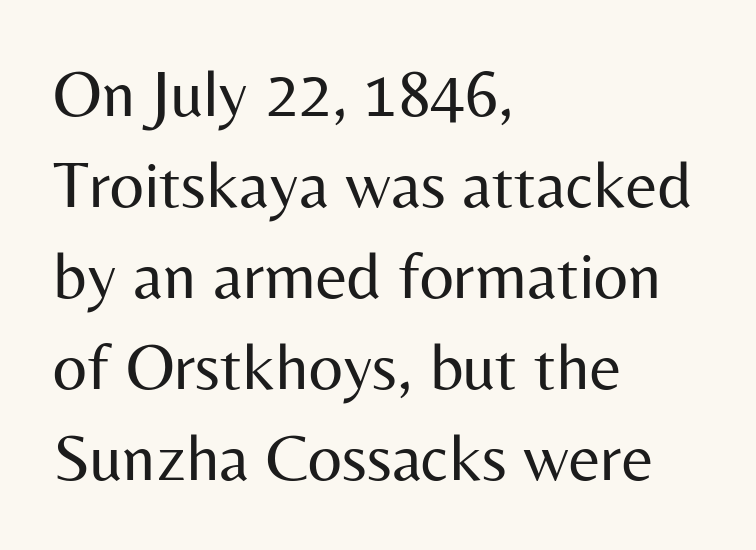
Q: Is the text bold? A: No.
Q: Is the text italic (slanted)? A: No, it is upright.
Q: Is the typeface a serif or a sans-serif typeface? A: Sans-serif.
Q: Is the text underlined? A: No.
Q: How is the paragraph aligned? A: Left-aligned.
Q: Is the spacing between letters normal or unusually wide? A: Normal.
Q: Is the spacing between lines tight, normal or loose? A: Normal.
Q: Width (condensed, normal, or wide)? A: Normal.
Q: Stroke contrast? A: Medium.
Q: x-height? A: Medium.
Q: Monospaced? A: No.
